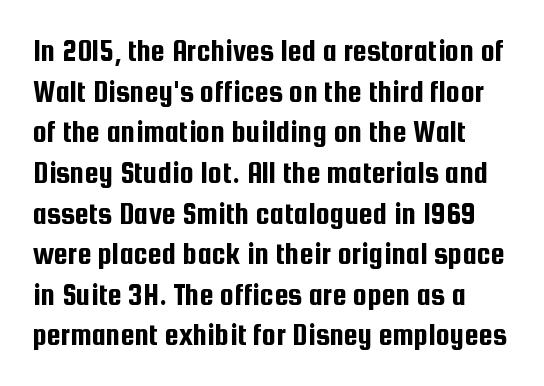
The image shows 32 px condensed sans-serif type, upright; set normal line spacing (1.27x), normal letter spacing, not underlined; low stroke contrast and a medium x-height.
